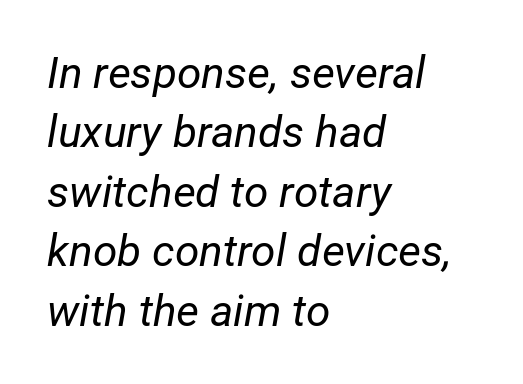
Q: Is the text bold? A: No.
Q: Is the text italic (slanted)? A: Yes, it leans right by about 12 degrees.
Q: Is the text underlined? A: No.
Q: How is the paragraph aligned? A: Left-aligned.
Q: Is the spacing between letters normal or unusually wide? A: Normal.
Q: Is the spacing between lines tight, normal or loose? A: Normal.
Q: Width (condensed, normal, or wide)? A: Normal.
Q: Stroke contrast? A: Low.
Q: x-height? A: Medium.
Q: Monospaced? A: No.
